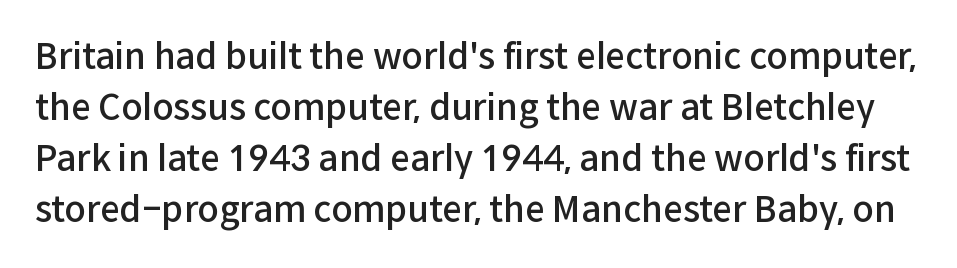
Whoever set this chose a conventional vertical rhythm. The lettering stays uniformly vertical, giving the passage a roman look. The type is set solid horizontally, with unmodified tracking. Letterform terminals end flat and unadorned throughout the passage. Type without underlining.
